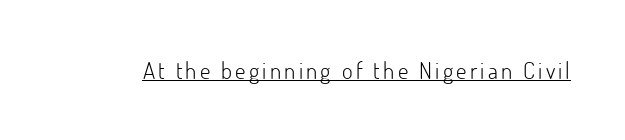
Q: Is the text bold? A: No.
Q: Is the text italic (slanted)? A: No, it is upright.
Q: Is the text underlined? A: Yes.
